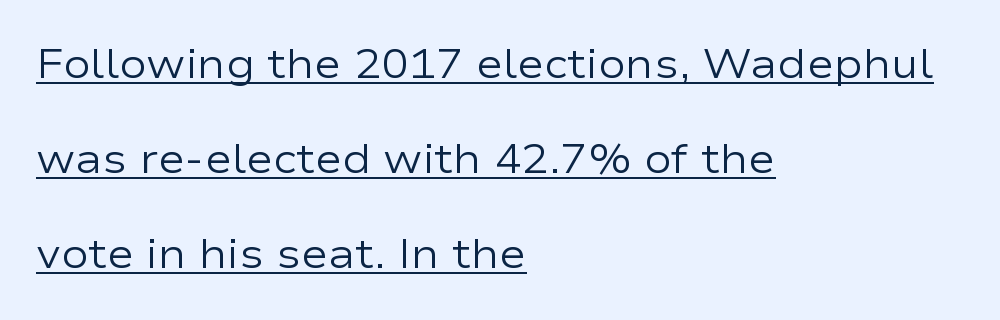
Q: Is the text bold? A: No.
Q: Is the text italic (slanted)? A: No, it is upright.
Q: Is the typeface a serif or a sans-serif typeface? A: Sans-serif.
Q: Is the text underlined? A: Yes.
Q: How is the paragraph aligned? A: Left-aligned.
Q: Is the spacing between letters normal or unusually wide? A: Normal.
Q: Is the spacing between lines tight, normal or loose? A: Loose.
Q: Width (condensed, normal, or wide)? A: Wide.
Q: Stroke contrast? A: Low.
Q: x-height? A: Medium.
Q: Monospaced? A: No.
